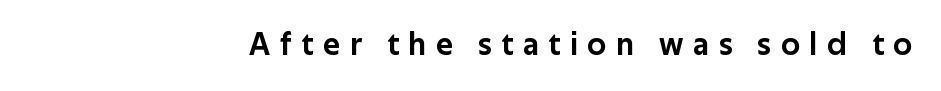
Q: Is the text italic (slanted)? A: No, it is upright.
Q: Is the typeface a serif or a sans-serif typeface? A: Sans-serif.
Q: Is the text underlined? A: No.
Q: Is the spacing between letters normal or unusually wide? A: Unusually wide.
Q: Width (condensed, normal, or wide)? A: Normal.
Q: Stroke contrast? A: Low.
Q: x-height? A: Medium.
Q: Monospaced? A: No.
